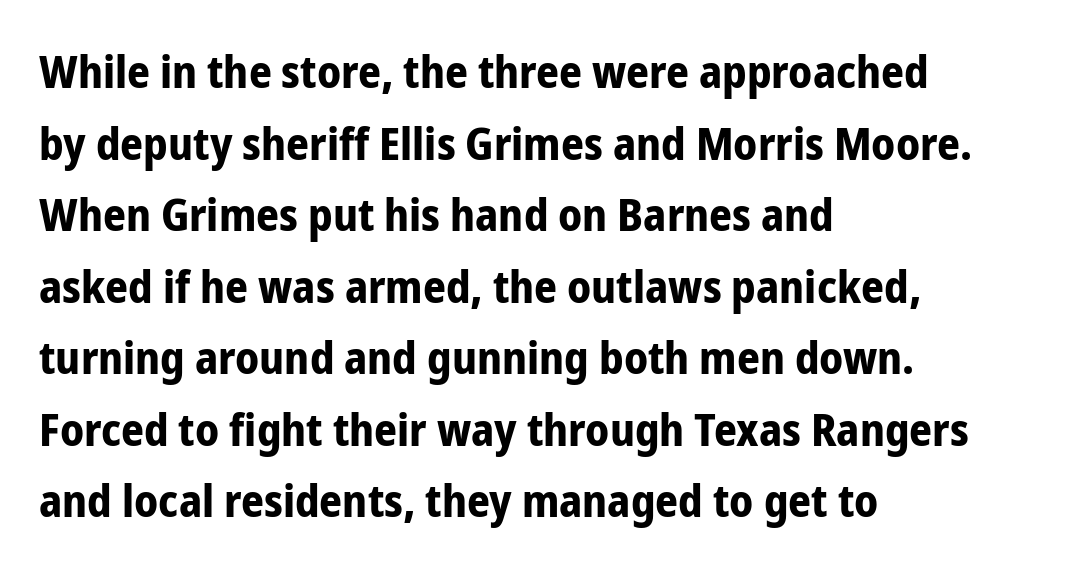
The paragraph has a hard left edge and a soft right edge. Characters follow at the spacing the type designer built in. Rule under the text: the space is simply empty. Is the type bold? Yes — the strokes are clearly thick and heavy. The passage shown is typed in a proportional face where columns would drift. Grotesque or geometric, the face here clearly has no serifs.
